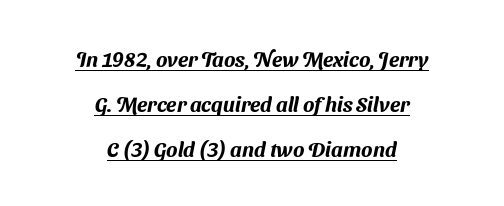
Q: Is the text underlined? A: Yes.
Q: How is the paragraph aligned? A: Centered.
Q: Is the spacing between letters normal or unusually wide? A: Normal.
Q: Is the spacing between lines tight, normal or loose? A: Loose.
